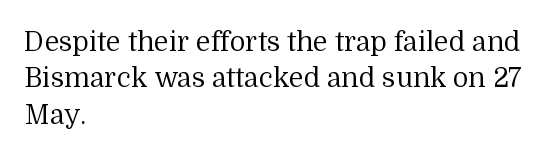
Q: Is the text bold? A: No.
Q: Is the text italic (slanted)? A: No, it is upright.
Q: Is the text underlined? A: No.
Q: How is the paragraph aligned? A: Left-aligned.
Q: Is the spacing between letters normal or unusually wide? A: Normal.
Q: Is the spacing between lines tight, normal or loose? A: Normal.
